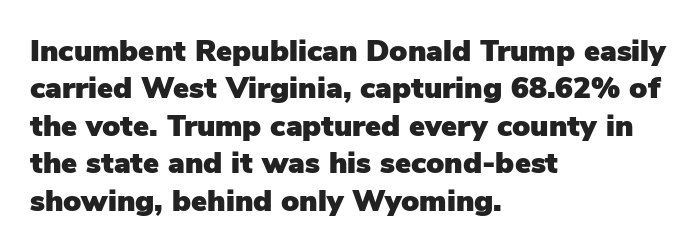
{"serif": "no", "italic": "no", "width": "normal", "stroke_contrast": "low", "x_height": "medium", "monospaced": "no", "underline": "no", "align": "left", "line_spacing": "normal", "line_spacing_ratio": 1.25, "letter_spacing": "normal", "letter_spacing_em": 0.0, "glyph_px": 30}
